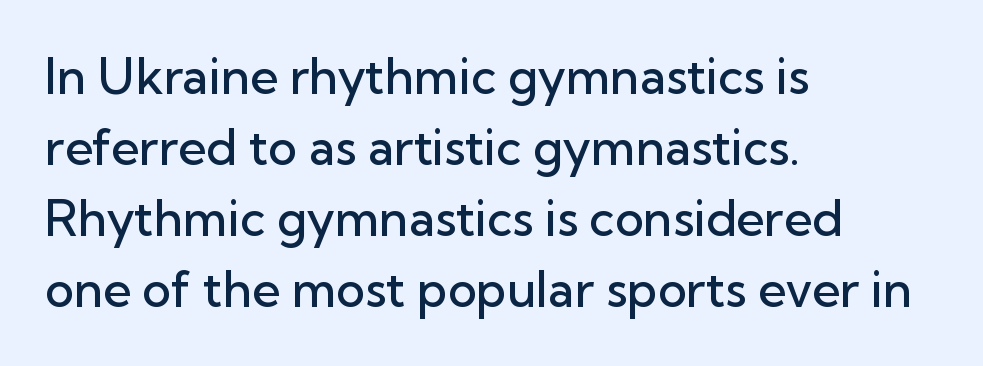
{"serif": "no", "italic": "no", "bold": "semi", "weight": "semibold", "width": "normal", "stroke_contrast": "low", "x_height": "medium", "monospaced": "no", "underline": "no", "align": "left", "line_spacing": "normal", "line_spacing_ratio": 1.45, "letter_spacing": "normal", "letter_spacing_em": 0.0, "glyph_px": 49}
